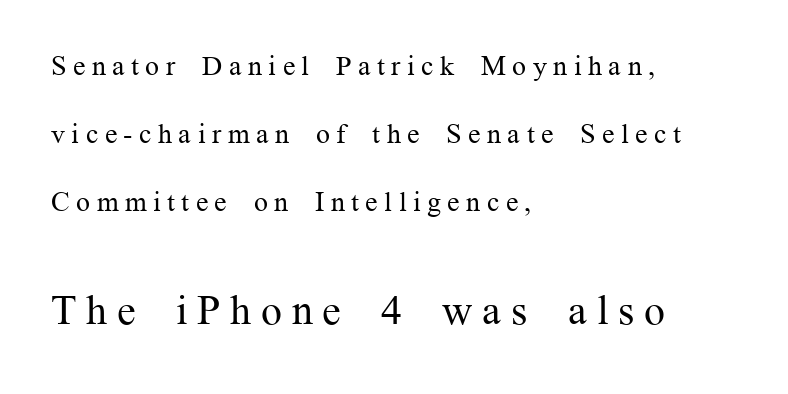
The image shows 42 px regular-weight serif type, upright; set left-aligned, loose line spacing (2.42x), unusually wide letter spacing (+0.23 em), not underlined; the second (bottom) block is 1.5x larger; medium stroke contrast and a medium x-height.
